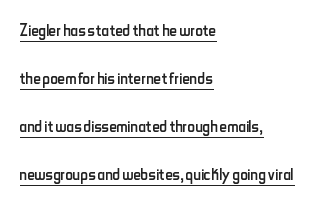
Q: Is the text bold? A: No.
Q: Is the text italic (slanted)? A: No, it is upright.
Q: Is the text underlined? A: Yes.
Q: How is the paragraph aligned? A: Left-aligned.
Q: Is the spacing between letters normal or unusually wide? A: Normal.
Q: Is the spacing between lines tight, normal or loose? A: Loose.
